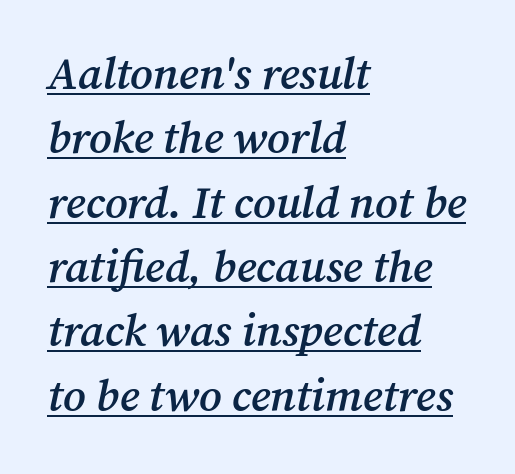
Q: Is the text bold? A: Semi-bold.
Q: Is the text italic (slanted)? A: Yes, it leans right by about 12 degrees.
Q: Is the typeface a serif or a sans-serif typeface? A: Serif.
Q: Is the text underlined? A: Yes.
Q: How is the paragraph aligned? A: Left-aligned.
Q: Is the spacing between letters normal or unusually wide? A: Normal.
Q: Is the spacing between lines tight, normal or loose? A: Normal.
Q: Width (condensed, normal, or wide)? A: Normal.
Q: Stroke contrast? A: Medium.
Q: x-height? A: Medium.
Q: Monospaced? A: No.
